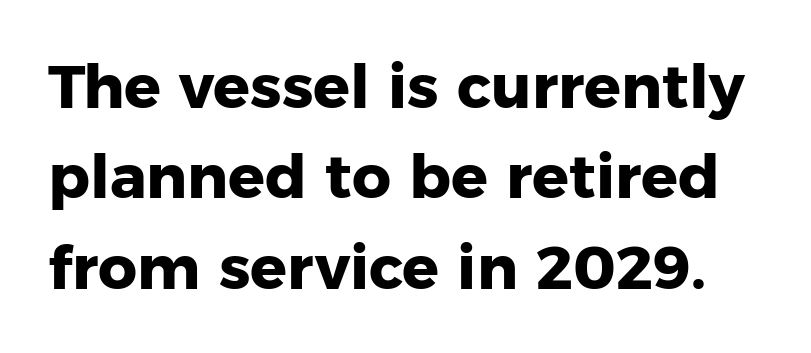
Q: Is the text bold? A: Yes.
Q: Is the text italic (slanted)? A: No, it is upright.
Q: Is the typeface a serif or a sans-serif typeface? A: Sans-serif.
Q: Is the text underlined? A: No.
Q: Is the spacing between letters normal or unusually wide? A: Normal.
Q: Is the spacing between lines tight, normal or loose? A: Normal.
Q: Width (condensed, normal, or wide)? A: Normal.
Q: Stroke contrast? A: Low.
Q: x-height? A: Medium.
Q: Monospaced? A: No.
